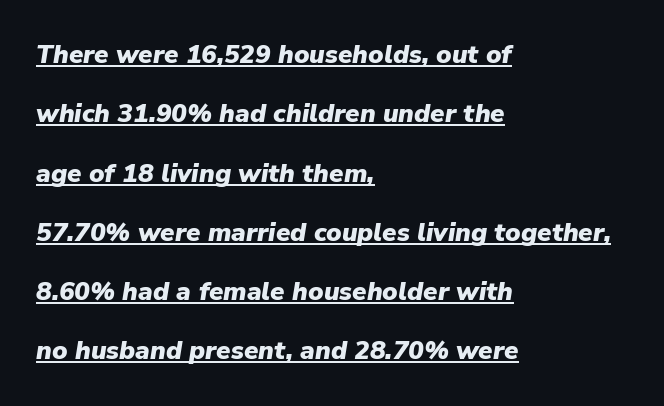
The image shows 26 px bold type, italic (leaning right); set left-aligned, loose line spacing (2.28x), normal letter spacing, underlined.
